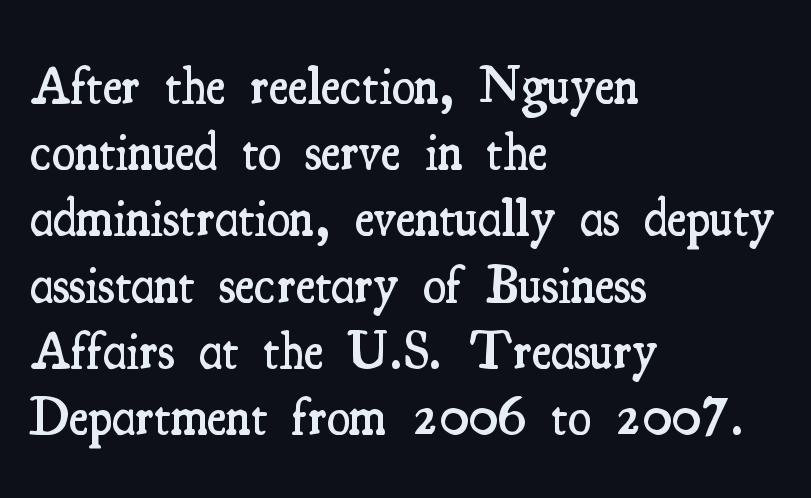
{"serif": "yes", "italic": "no", "bold": "semi", "weight": "semibold", "width": "condensed", "stroke_contrast": "medium", "x_height": "small", "monospaced": "no", "underline": "no", "align": "left", "line_spacing": "normal", "line_spacing_ratio": 1.25, "letter_spacing": "normal", "letter_spacing_em": 0.0, "glyph_px": 53}
